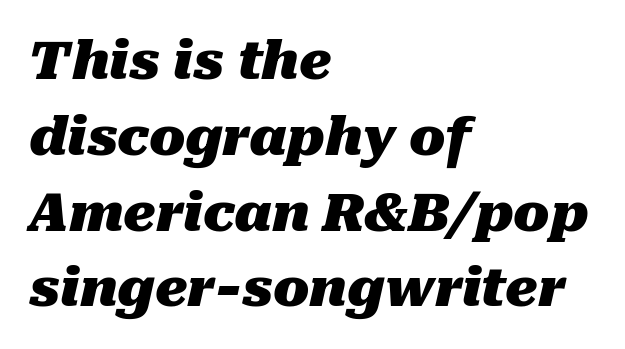
Q: Is the text bold? A: Yes.
Q: Is the text italic (slanted)? A: Yes, it leans right by about 10 degrees.
Q: Is the text underlined? A: No.
Q: How is the paragraph aligned? A: Left-aligned.
Q: Is the spacing between letters normal or unusually wide? A: Normal.
Q: Is the spacing between lines tight, normal or loose? A: Normal.
Q: Width (condensed, normal, or wide)? A: Normal.
Q: Stroke contrast? A: Medium.
Q: x-height? A: Medium.
Q: Monospaced? A: No.
